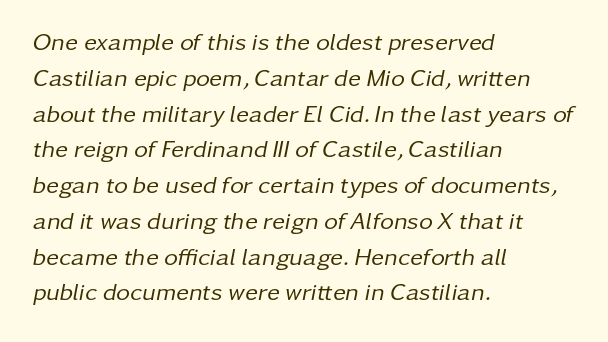
{"italic": "yes", "lean": "right", "slant_degrees": 11, "bold": "no", "underline": "no", "align": "left", "line_spacing": "normal", "line_spacing_ratio": 1.49, "letter_spacing": "normal", "letter_spacing_em": 0.0, "glyph_px": 24}
